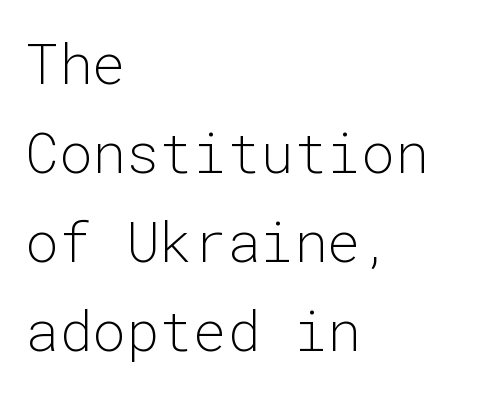
{"serif": "no", "italic": "no", "bold": "no", "weight": "light", "width": "normal", "stroke_contrast": "low", "x_height": "medium", "monospaced": "yes", "underline": "no", "align": "left", "line_spacing": "normal", "line_spacing_ratio": 1.59, "letter_spacing": "normal", "letter_spacing_em": 0.0, "glyph_px": 56}
